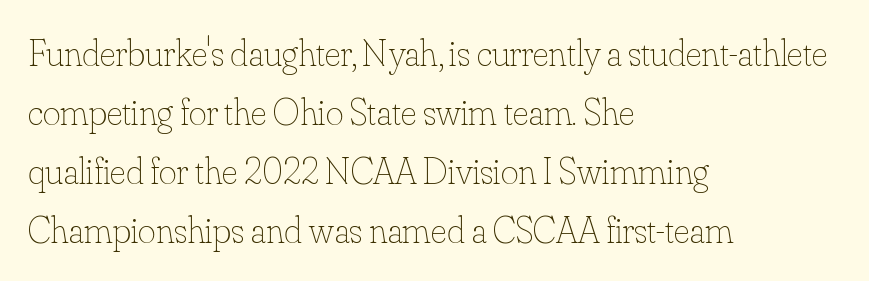
This sample has the flowing, uneven cadence of proportional lettering. Italic? Not at all — the glyphs are vertical. The setting favours the left margin, as ordinary paragraphs usually do. Does the leading feel generous? No, just average.
